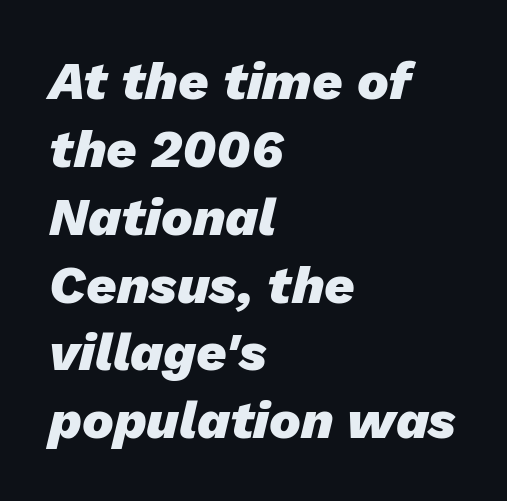
Here the glyphs are tracked normally, forming tight word shapes. These lines sit exactly where default settings would place them. The ragged edge is on the right, which tells us the setting is flush left. Honestly, there is no underline to notice here at all. Think of a printed novel: that variable character pitch is what you see here.
